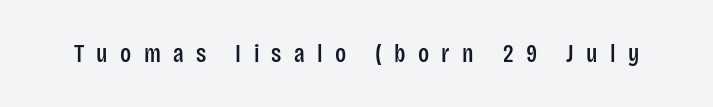
The tracking reads as deliberately expanded to a designer's eye. Unlike italic type, these characters show no tilt at all. Only glyphs here, with clear space below each row.
